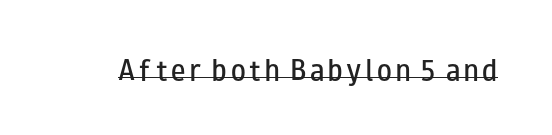
{"italic": "no", "bold": "semi", "underline": "yes", "glyph_px": 24}
